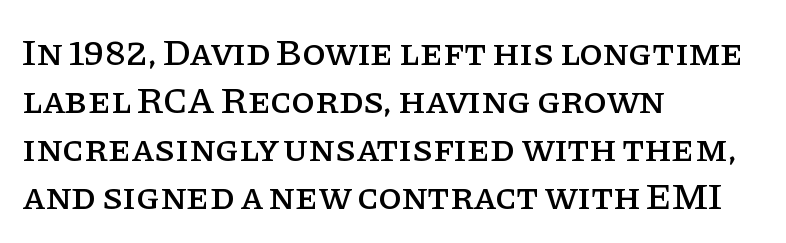
The image shows 38 px serif type, upright; set left-aligned, normal line spacing (1.26x), normal letter spacing, not underlined; low stroke contrast and a large x-height.
